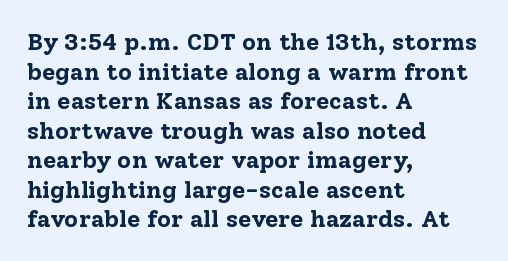
The image shows 24 px bold type, upright; set left-aligned, line spacing 1.23x, normal letter spacing, not underlined.
